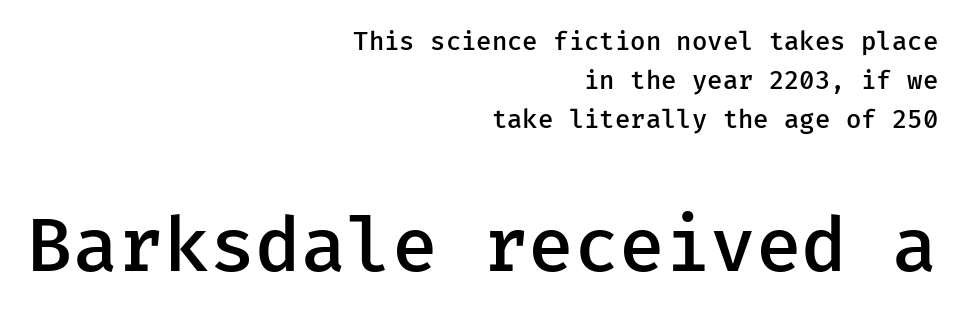
Horizontal bands of white between lines are of average thickness. Inter-character spacing is left at the font's built-in metrics. The strip under each line holds only bare page. The axis of the letterforms is exactly vertical.
